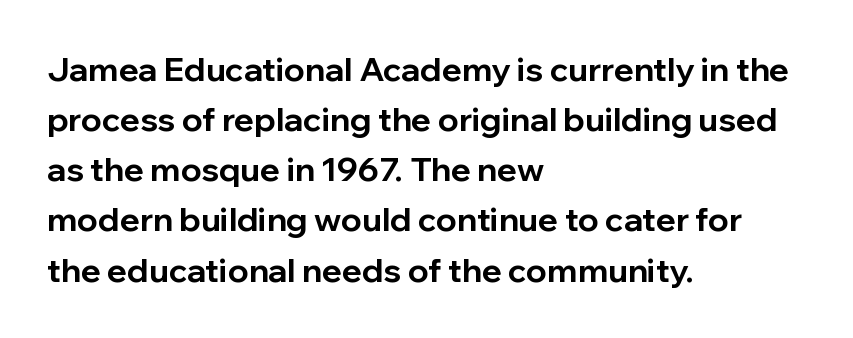
The image shows 33 px bold sans-serif type, upright; set left-aligned, normal line spacing (1.52x), normal letter spacing, not underlined; low stroke contrast and a medium x-height.
